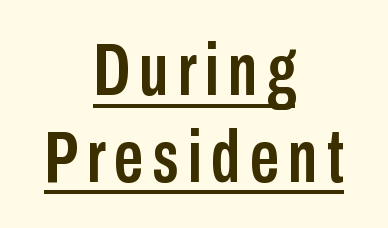
The image shows 74 px condensed sans-serif type, upright; set centered, line spacing 1.17x, underlined; low stroke contrast and a medium x-height.
